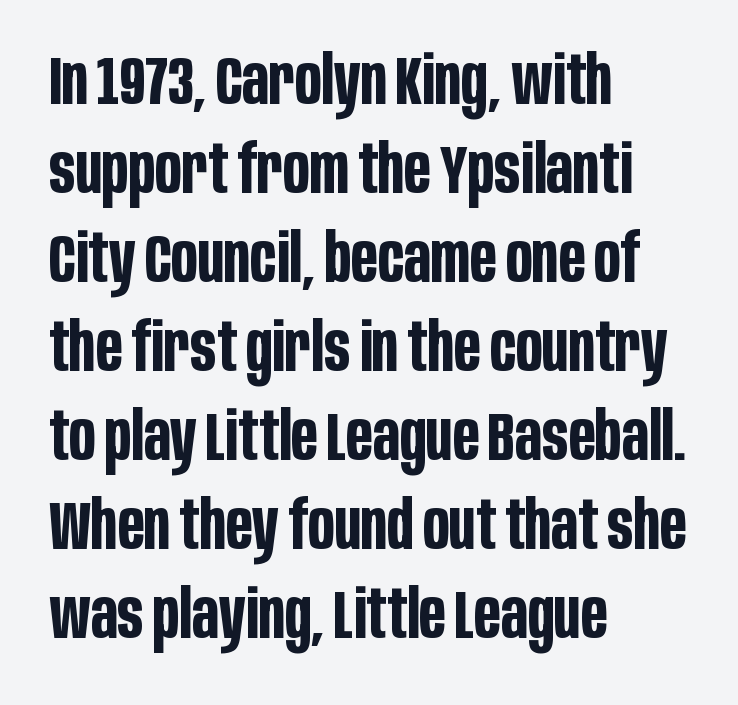
The image shows 68 px bold, condensed sans-serif type, upright; set left-aligned, normal line spacing (1.31x), normal letter spacing, not underlined; low stroke contrast and a large x-height.
